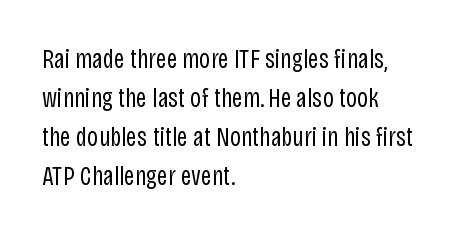
The image shows 27 px text type, upright; set left-aligned, normal line spacing (1.44x), normal letter spacing, not underlined.
